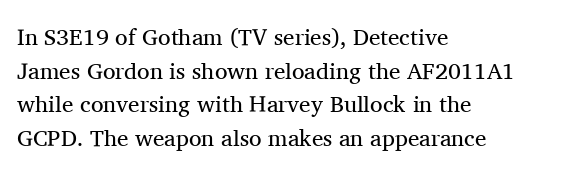
The image shows 23 px text type, upright; set left-aligned, normal line spacing (1.46x), normal letter spacing, not underlined.
